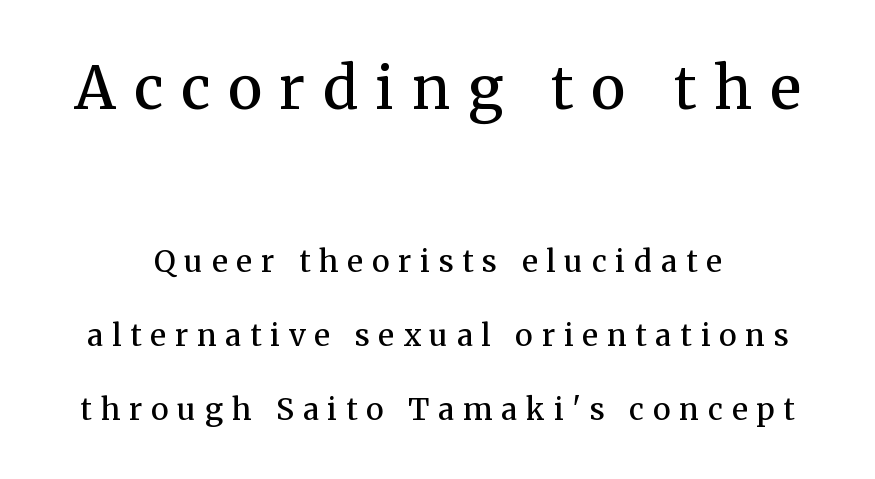
The image shows 59 px semibold serif type, upright; set centered, loose line spacing (2.46x), unusually wide letter spacing (+0.3 em), not underlined; the first (top) block is 1.97x larger; medium stroke contrast and a medium x-height.
